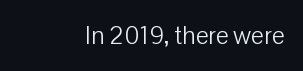
{"italic": "no", "bold": "no", "underline": "no", "align": "right", "letter_spacing": "normal", "letter_spacing_em": 0.0, "glyph_px": 25}
